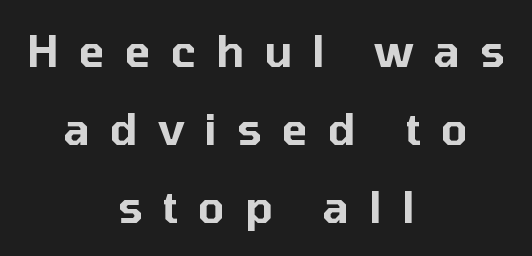
The designer went with a sans here, leaving each stem footless. This is roman type, the default non-slanted kind. Proportional: the letters do not fall into vertical columns. Beneath every word, the page is bare.
